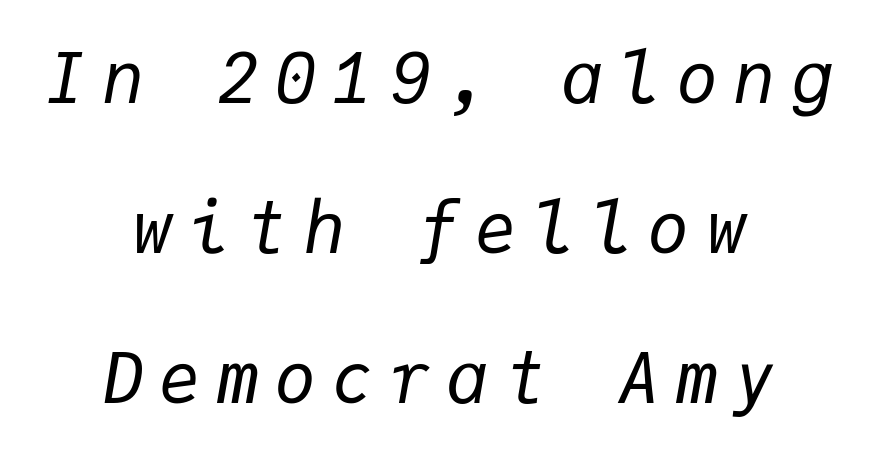
Loosely led — the rows are spread out. This rendering uses center alignment, leaving both contours irregular but symmetric. The letters march in equal steps, a hallmark of fixed-pitch type. This reads as an unemphasized weight, regular at the heaviest. The rendering applies a slant to the glyphs. Someone cranked the tracking dial way up on this one.
